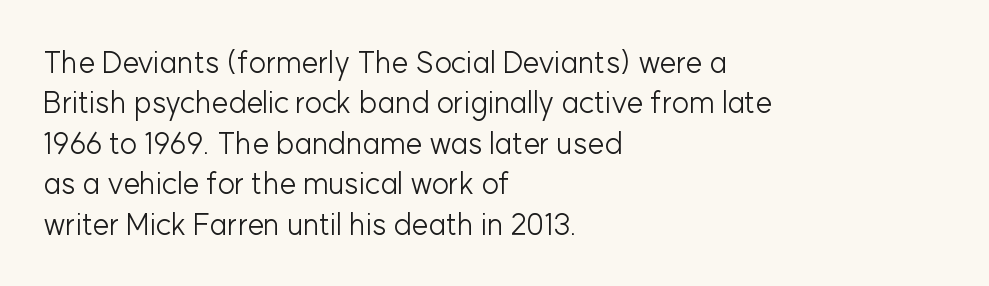
Q: Is the text bold? A: No.
Q: Is the text italic (slanted)? A: No, it is upright.
Q: Is the typeface a serif or a sans-serif typeface? A: Sans-serif.
Q: Is the text underlined? A: No.
Q: How is the paragraph aligned? A: Left-aligned.
Q: Is the spacing between letters normal or unusually wide? A: Normal.
Q: Is the spacing between lines tight, normal or loose? A: Normal.
Q: Width (condensed, normal, or wide)? A: Normal.
Q: Stroke contrast? A: Low.
Q: x-height? A: Medium.
Q: Monospaced? A: No.
